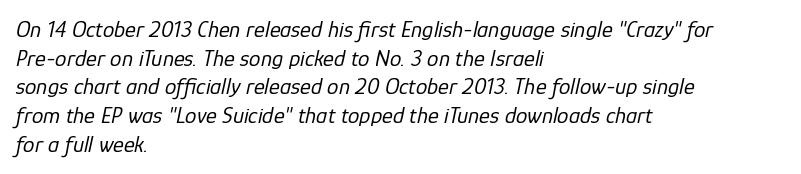
The image shows 23 px text type, italic (leaning right); set left-aligned, normal line spacing (1.25x), normal letter spacing, not underlined.
